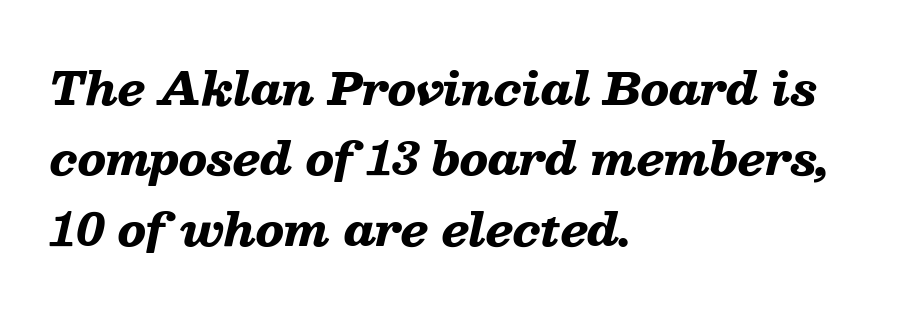
Q: Is the text bold? A: Yes.
Q: Is the text italic (slanted)? A: Yes, it leans right by about 13 degrees.
Q: Is the text underlined? A: No.
Q: How is the paragraph aligned? A: Left-aligned.
Q: Is the spacing between letters normal or unusually wide? A: Normal.
Q: Is the spacing between lines tight, normal or loose? A: Normal.
Q: Width (condensed, normal, or wide)? A: Wide.
Q: Stroke contrast? A: Low.
Q: x-height? A: Medium.
Q: Monospaced? A: No.
